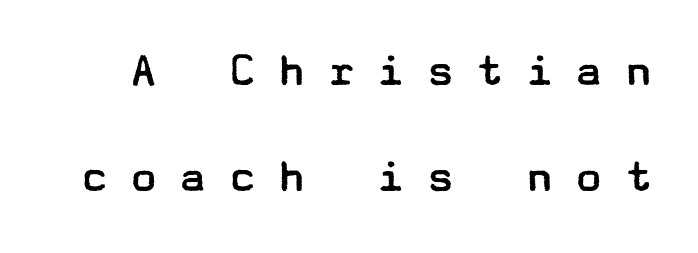
Q: Is the text bold? A: No.
Q: Is the text italic (slanted)? A: No, it is upright.
Q: Is the typeface a serif or a sans-serif typeface? A: Sans-serif.
Q: Is the text underlined? A: No.
Q: Is the spacing between letters normal or unusually wide? A: Unusually wide.
Q: Is the spacing between lines tight, normal or loose? A: Loose.
Q: Width (condensed, normal, or wide)? A: Wide.
Q: Stroke contrast? A: Low.
Q: x-height? A: Medium.
